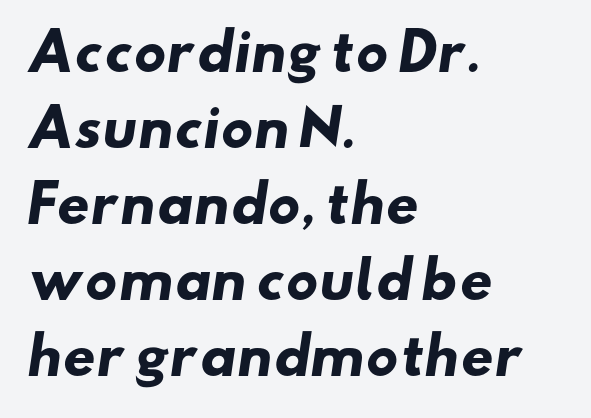
{"serif": "no", "bold": "yes", "weight": "heavy", "width": "wide", "stroke_contrast": "low", "x_height": "small", "monospaced": "no", "underline": "no", "align": "left", "line_spacing": "normal", "line_spacing_ratio": 1.49, "letter_spacing": "normal", "letter_spacing_em": 0.0, "glyph_px": 51}
